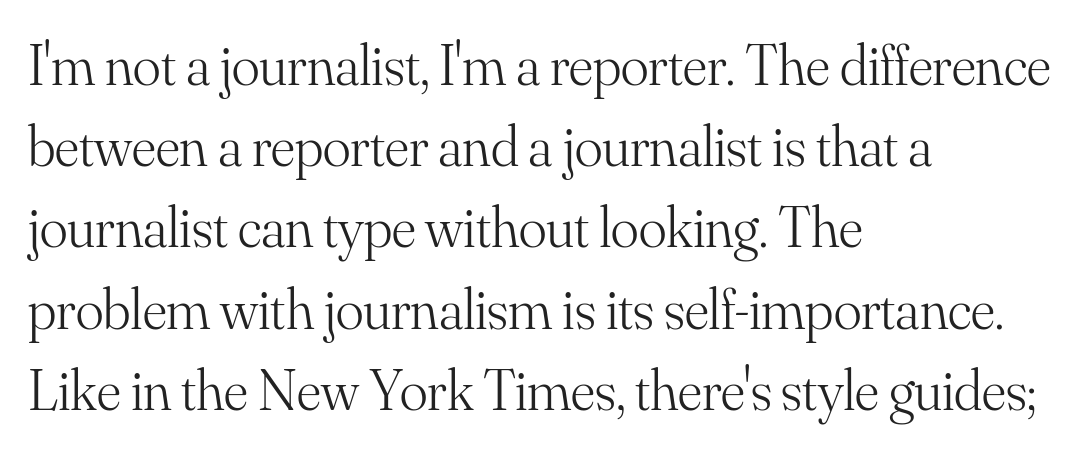
Check where the strokes stop: tiny serifs finish them off. Do the characters align in a grid? No, the font is proportional. Descenders are the only things crossing below the line. Glyph-to-glyph distance matches everyday printed text. The passage is arranged the way most books set body copy — flush left.
